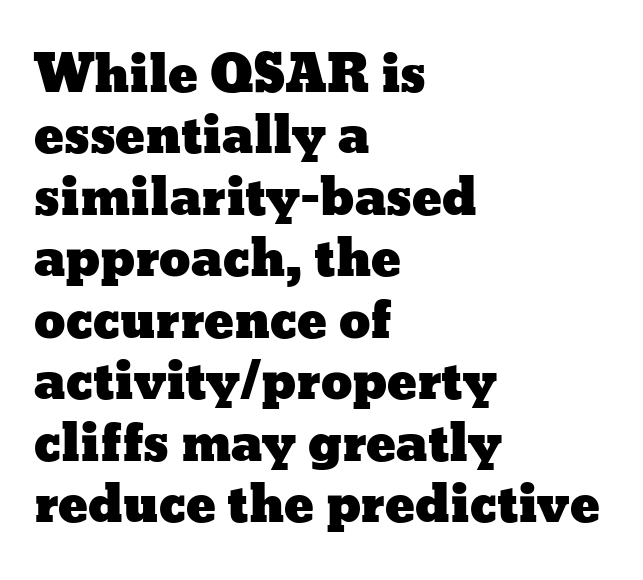
Q: Is the text italic (slanted)? A: No, it is upright.
Q: Is the text underlined? A: No.
Q: How is the paragraph aligned? A: Left-aligned.
Q: Is the spacing between letters normal or unusually wide? A: Normal.
Q: Width (condensed, normal, or wide)? A: Wide.
Q: Stroke contrast? A: Low.
Q: x-height? A: Medium.
Q: Monospaced? A: No.
